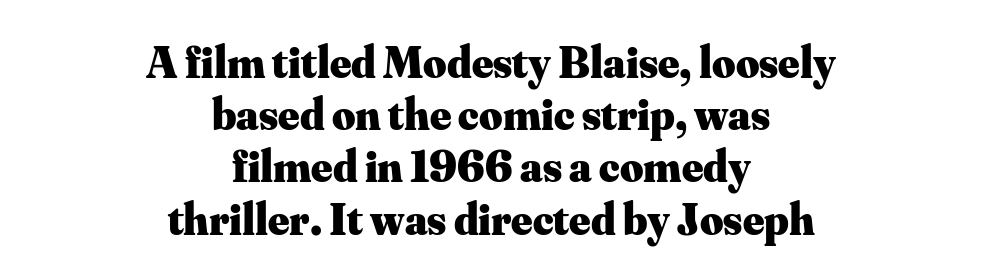
The image shows 45 px heavy serif type, upright; set centered, line spacing 1.16x, normal letter spacing, not underlined; medium stroke contrast and a small x-height.
